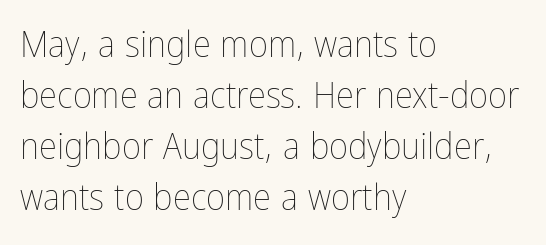
{"italic": "no", "bold": "no", "weight": "thin", "width": "condensed", "stroke_contrast": "low", "x_height": "medium", "monospaced": "no", "underline": "no", "align": "left", "line_spacing": "normal", "line_spacing_ratio": 1.38, "letter_spacing": "normal", "letter_spacing_em": 0.0, "glyph_px": 37}
